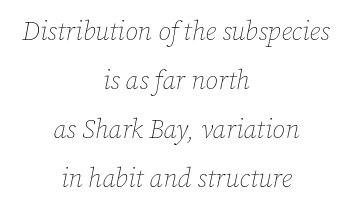
Q: Is the text bold? A: No.
Q: Is the text italic (slanted)? A: Yes, it leans right by about 12 degrees.
Q: Is the text underlined? A: No.
Q: How is the paragraph aligned? A: Centered.
Q: Is the spacing between letters normal or unusually wide? A: Normal.
